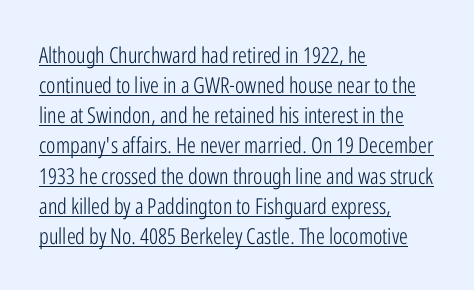
Q: Is the text bold? A: No.
Q: Is the text italic (slanted)? A: No, it is upright.
Q: Is the text underlined? A: Yes.
Q: How is the paragraph aligned? A: Left-aligned.
Q: Is the spacing between letters normal or unusually wide? A: Normal.
Q: Is the spacing between lines tight, normal or loose? A: Normal.
